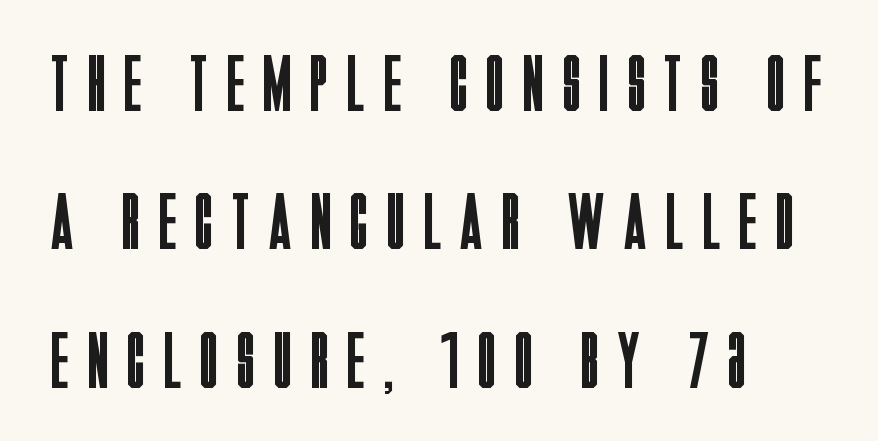
The image shows 80 px regular-weight, condensed sans-serif type, upright; set left-aligned, line spacing 1.73x, unusually wide letter spacing (+0.25 em), not underlined; low stroke contrast and a large x-height.
